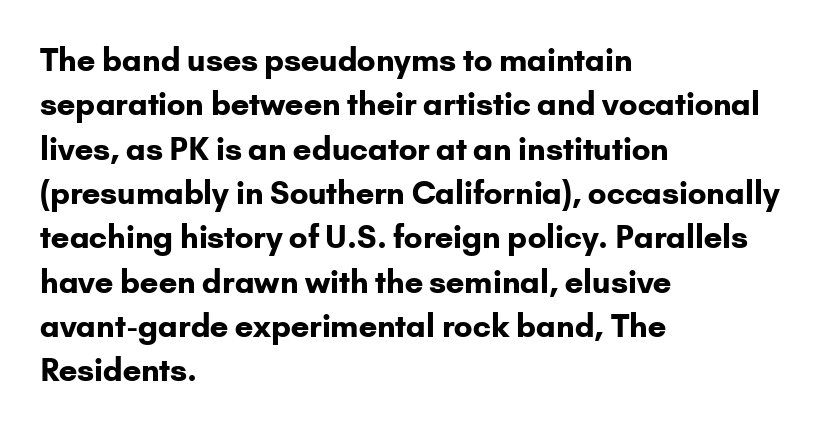
The image shows 31 px bold sans-serif type, upright; set left-aligned, normal line spacing (1.43x), normal letter spacing, not underlined; low stroke contrast and a small x-height.
